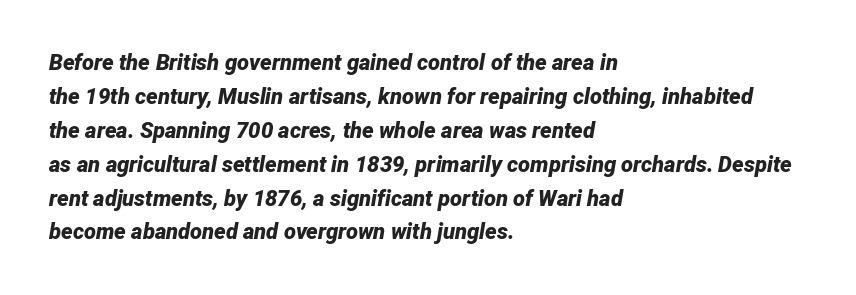
The image shows 22 px bold type, italic (leaning right); set left-aligned, normal line spacing (1.54x), normal letter spacing, not underlined.
